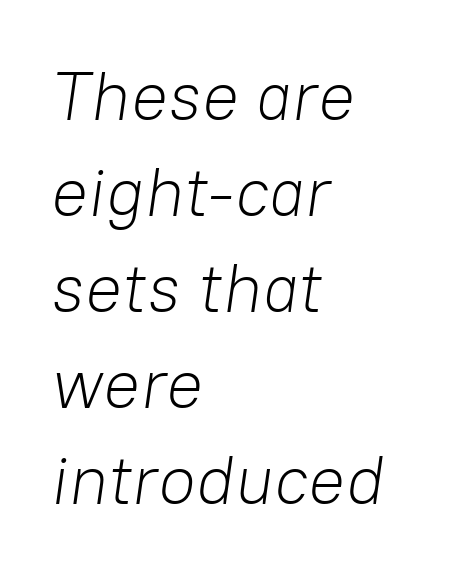
Q: Is the text bold? A: No.
Q: Is the text italic (slanted)? A: Yes, it leans right by about 8 degrees.
Q: Is the text underlined? A: No.
Q: How is the paragraph aligned? A: Left-aligned.
Q: Is the spacing between letters normal or unusually wide? A: Normal.
Q: Is the spacing between lines tight, normal or loose? A: Normal.
Q: Width (condensed, normal, or wide)? A: Normal.
Q: Stroke contrast? A: Low.
Q: x-height? A: Medium.
Q: Monospaced? A: No.
